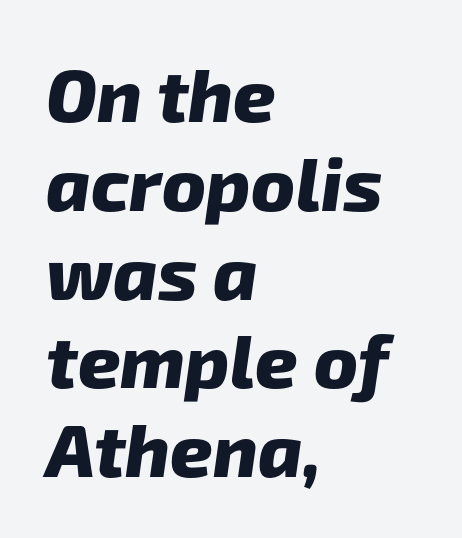
{"serif": "no", "bold": "yes", "weight": "heavy", "width": "normal", "stroke_contrast": "low", "x_height": "medium", "monospaced": "no", "underline": "no", "align": "left", "line_spacing_ratio": 1.2, "letter_spacing": "normal", "letter_spacing_em": 0.0, "glyph_px": 74}
